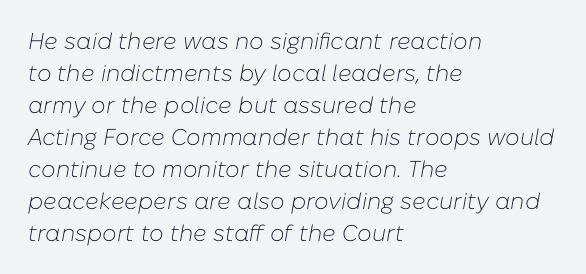
The image shows 23 px text type, italic (leaning right); set left-aligned, normal line spacing (1.39x), normal letter spacing, not underlined.
